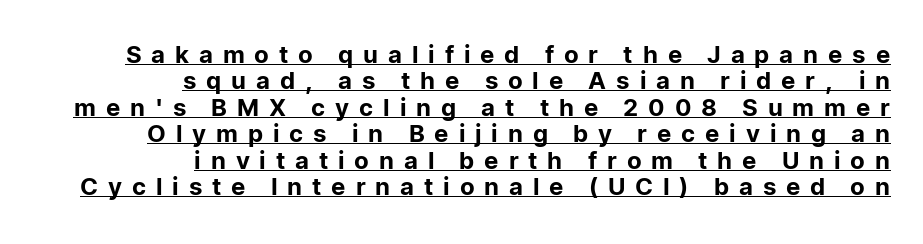
Q: Is the text italic (slanted)? A: No, it is upright.
Q: Is the text underlined? A: Yes.
Q: How is the paragraph aligned? A: Right-aligned.
Q: Is the spacing between letters normal or unusually wide? A: Unusually wide.
Q: Is the spacing between lines tight, normal or loose? A: Tight.
